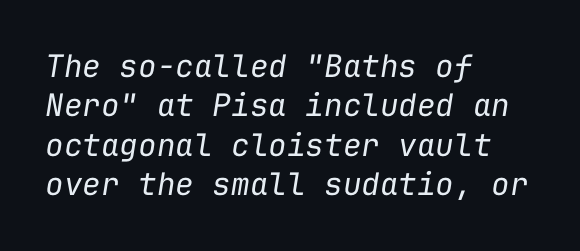
On a weight scale, this lands at 450 or below. Slanted lettering throughout. Caption: standard tracking, unaltered. The vertical gap from one line to the next is medium.
